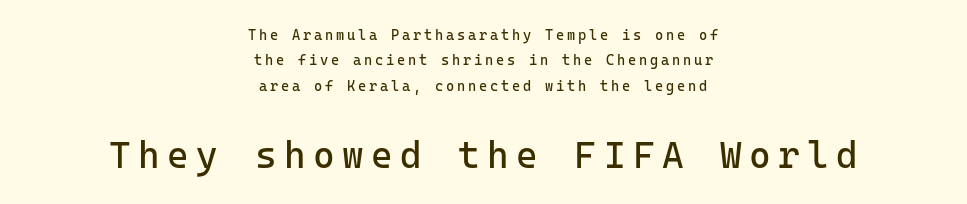
Q: Is the text bold? A: No.
Q: Is the text italic (slanted)? A: No, it is upright.
Q: Is the typeface a serif or a sans-serif typeface? A: Sans-serif.
Q: Is the text underlined? A: No.
Q: How is the paragraph aligned? A: Centered.
Q: Is the spacing between letters normal or unusually wide? A: Unusually wide.
Q: Which block of text is set in a larger size, the first (top) or the second (bottom)? A: The second (bottom) one.
Q: Width (condensed, normal, or wide)? A: Normal.
Q: Stroke contrast? A: Low.
Q: x-height? A: Medium.
Q: Monospaced? A: Yes.
